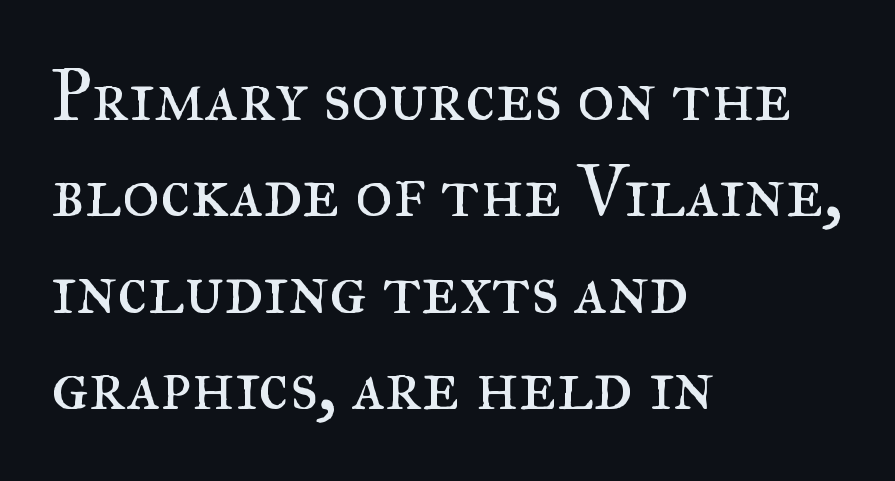
{"serif": "yes", "italic": "no", "bold": "no", "weight": "regular", "width": "normal", "stroke_contrast": "medium", "x_height": "small", "monospaced": "no", "underline": "no", "align": "left", "line_spacing": "normal", "line_spacing_ratio": 1.34, "letter_spacing": "normal", "letter_spacing_em": 0.0, "glyph_px": 72}
